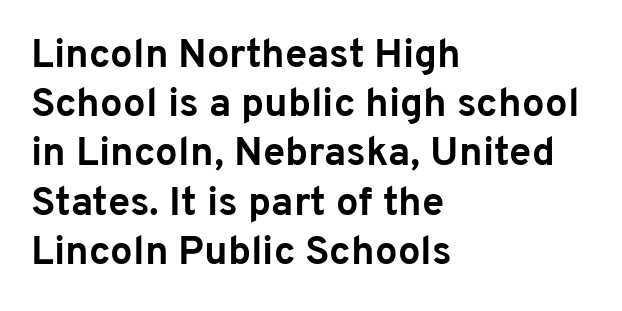
The image shows 40 px bold sans-serif type, upright; set left-aligned, line spacing 1.23x, normal letter spacing, not underlined; low stroke contrast and a medium x-height.
